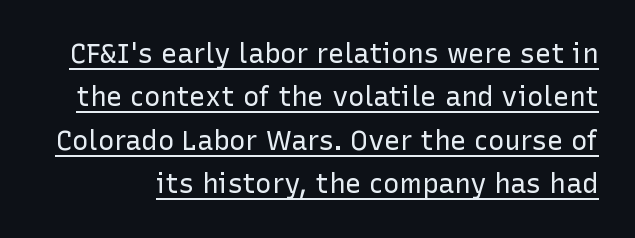
The passage shown has conventional tracking throughout. The strokes carry an ordinary text weight at most. The axis of the letterforms is exactly vertical. A rule runs beneath these lines of type. The passage shown stacks its lines at a standard gap.
